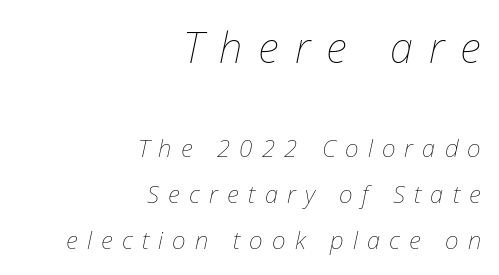
Q: Is the text bold? A: No.
Q: Is the text italic (slanted)? A: Yes, it leans right by about 12 degrees.
Q: Is the text underlined? A: No.
Q: How is the paragraph aligned? A: Right-aligned.
Q: Is the spacing between letters normal or unusually wide? A: Unusually wide.
Q: Is the spacing between lines tight, normal or loose? A: Loose.
Q: Which block of text is set in a larger size, the first (top) or the second (bottom)? A: The first (top) one.
Q: Width (condensed, normal, or wide)? A: Normal.
Q: Stroke contrast? A: Low.
Q: x-height? A: Medium.
Q: Monospaced? A: No.
